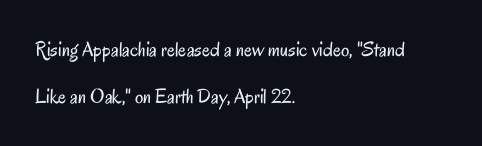
The image shows 21 px text type, upright; set left-aligned, loose line spacing (2.24x), normal letter spacing, not underlined.
